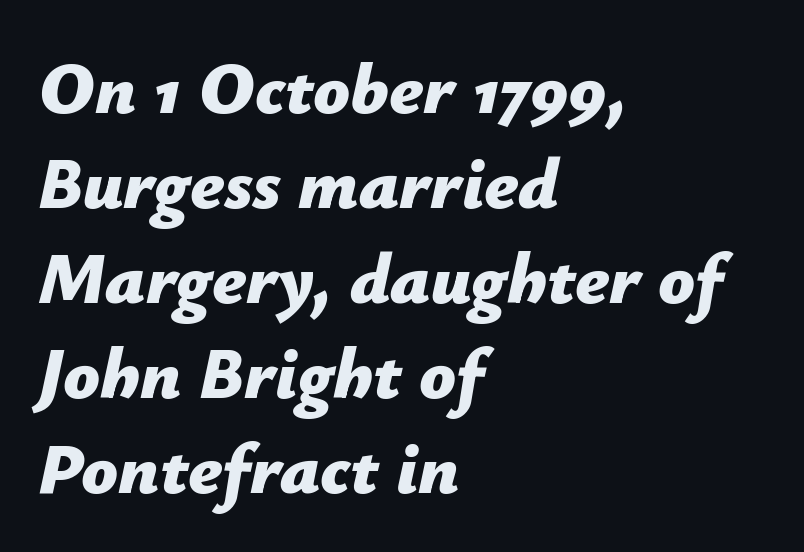
{"italic": "yes", "lean": "right", "slant_degrees": 12, "bold": "yes", "weight": "bold", "width": "normal", "stroke_contrast": "low", "x_height": "medium", "monospaced": "no", "underline": "no", "align": "left", "line_spacing": "normal", "line_spacing_ratio": 1.32, "letter_spacing": "normal", "letter_spacing_em": 0.0, "glyph_px": 72}
